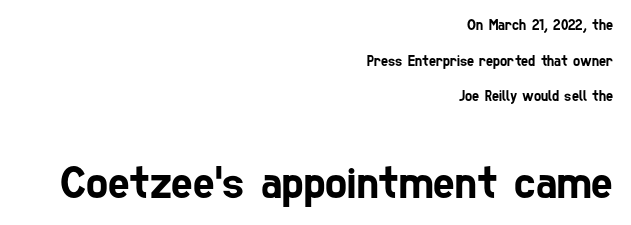
The image shows 46 px condensed sans-serif type; set right-aligned, loose line spacing (2.38x), normal letter spacing, not underlined; the second (bottom) block is 3.07x larger; low stroke contrast and a medium x-height.
